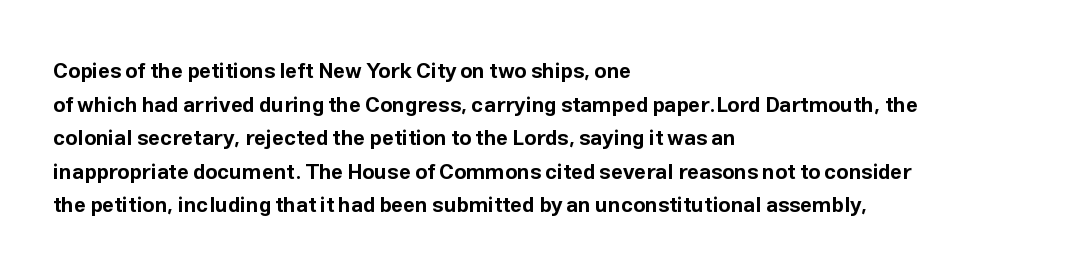
The image shows 21 px bold type, upright; set left-aligned, normal line spacing (1.6x), normal letter spacing, not underlined.
